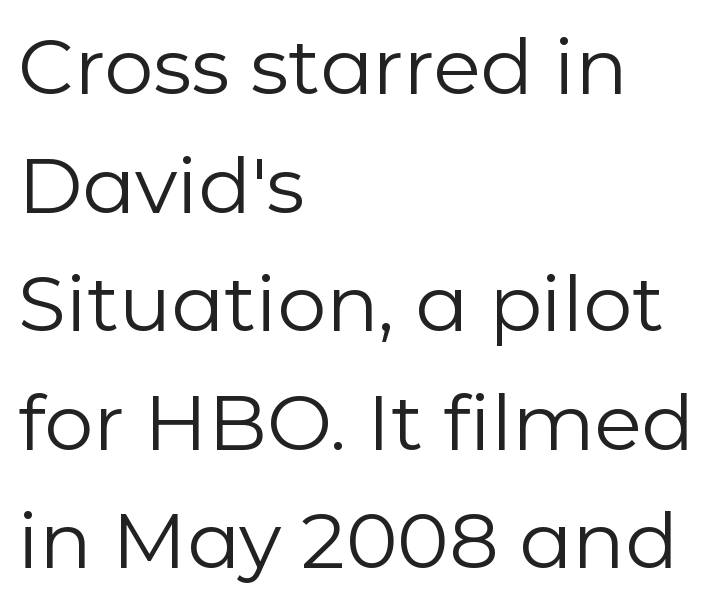
{"serif": "no", "italic": "no", "bold": "no", "weight": "regular", "width": "normal", "stroke_contrast": "low", "x_height": "medium", "monospaced": "no", "underline": "no", "align": "left", "line_spacing": "normal", "line_spacing_ratio": 1.52, "letter_spacing": "normal", "letter_spacing_em": 0.0, "glyph_px": 78}
